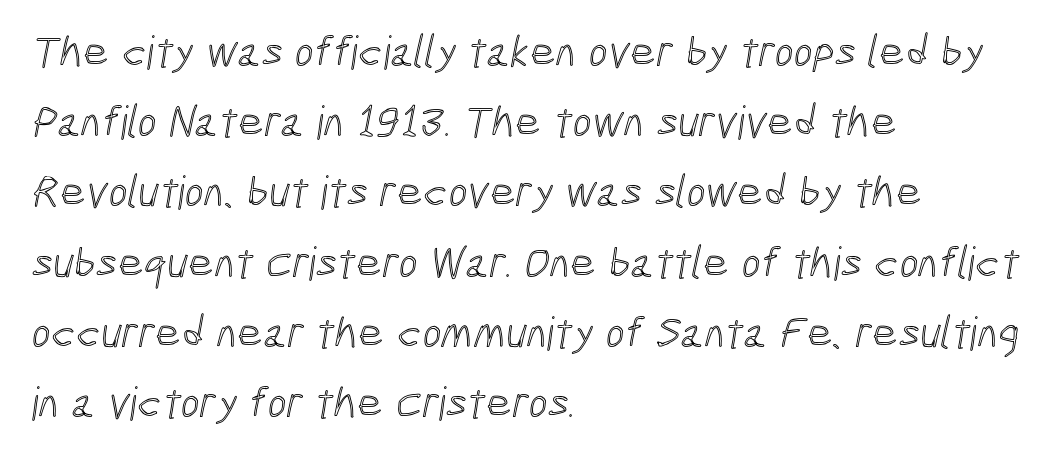
Horizontal alignment here is leftward, the default for most running prose. The rendering keeps characters at their native spacing. Think of a printed novel: that variable character pitch is what you see here. The designer left line spacing at the default. Descender tails drop into unmarked territory.
